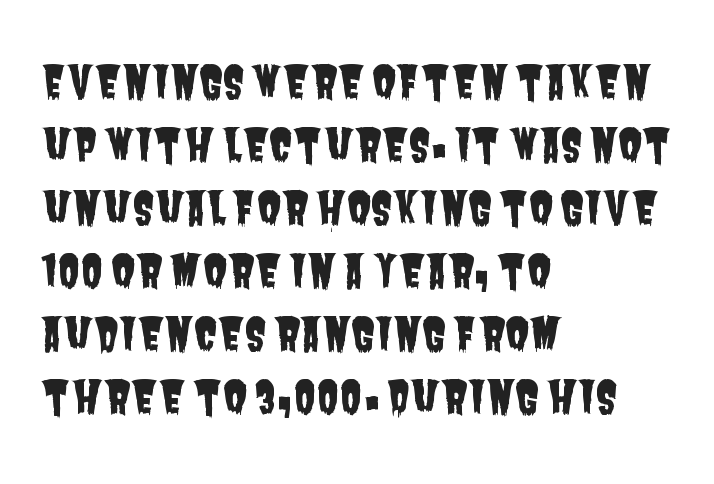
{"serif": "no", "width": "condensed", "stroke_contrast": "low", "x_height": "large", "monospaced": "no", "underline": "no", "align": "left", "line_spacing": "normal", "line_spacing_ratio": 1.43, "letter_spacing": "normal", "letter_spacing_em": 0.0, "glyph_px": 44}
